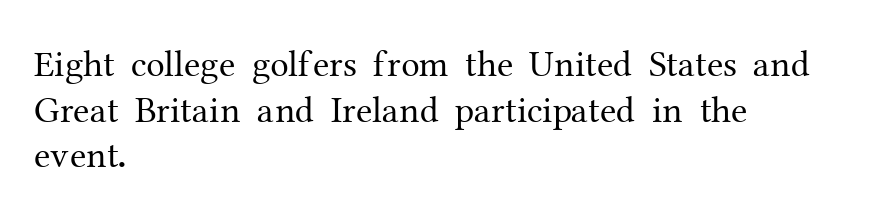
What stands out about the letter spacing? Nothing — it is the standard amount. The type sits square on the baseline with zero lean. To sum up the face: it has serifs. Any mark beneath the type? The region is blank.
